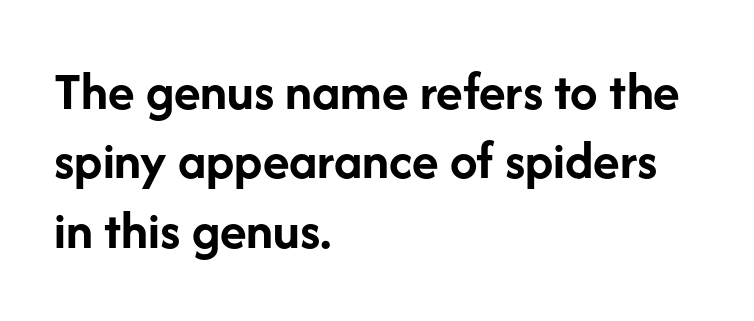
The image shows 55 px semibold sans-serif type, upright; set left-aligned, normal line spacing (1.26x), normal letter spacing, not underlined; low stroke contrast and a medium x-height.
